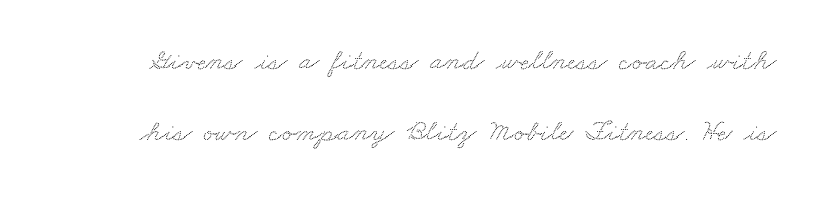
{"serif": "yes", "width": "wide", "stroke_contrast": "medium", "x_height": "small", "monospaced": "no", "underline": "no", "line_spacing": "loose", "line_spacing_ratio": 2.37, "letter_spacing": "normal", "letter_spacing_em": 0.0, "glyph_px": 30}
